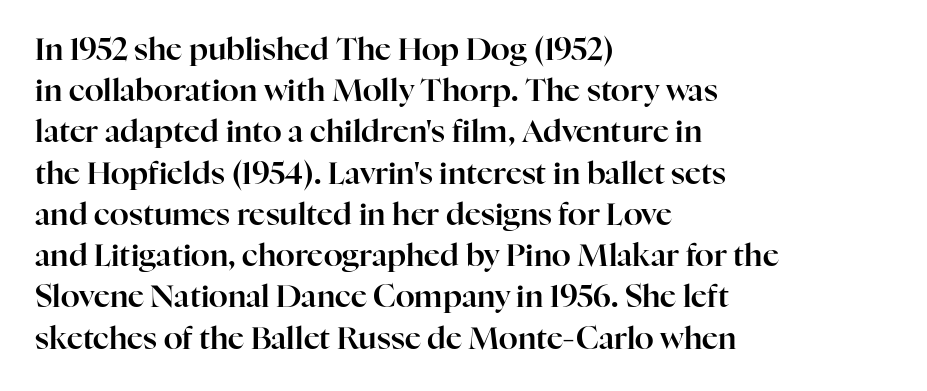
{"serif": "yes", "italic": "no", "width": "normal", "stroke_contrast": "high", "x_height": "medium", "monospaced": "no", "underline": "no", "align": "left", "line_spacing": "normal", "line_spacing_ratio": 1.33, "letter_spacing": "normal", "letter_spacing_em": 0.0, "glyph_px": 31}
